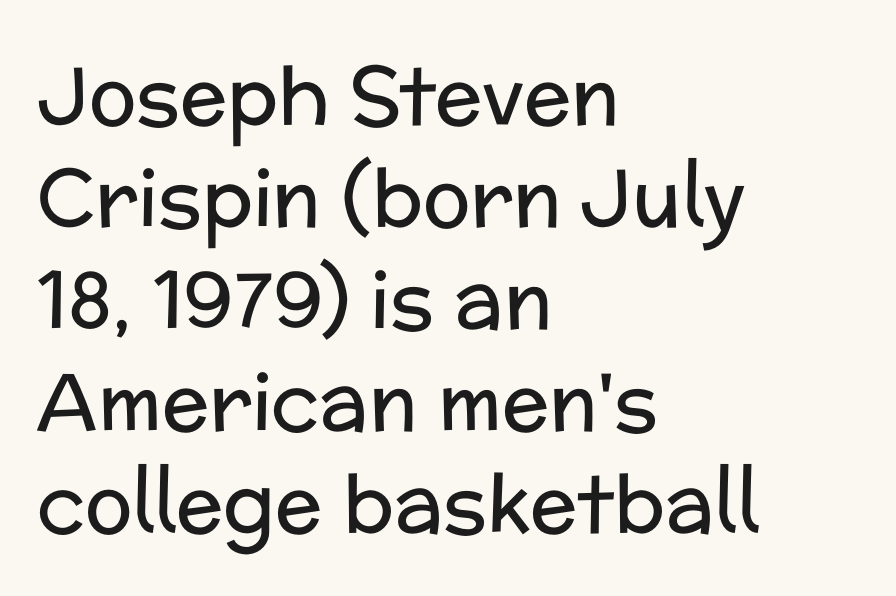
Q: Is the text bold? A: No.
Q: Is the text italic (slanted)? A: No, it is upright.
Q: Is the typeface a serif or a sans-serif typeface? A: Sans-serif.
Q: Is the text underlined? A: No.
Q: How is the paragraph aligned? A: Left-aligned.
Q: Is the spacing between letters normal or unusually wide? A: Normal.
Q: Is the spacing between lines tight, normal or loose? A: Normal.
Q: Width (condensed, normal, or wide)? A: Normal.
Q: Stroke contrast? A: Low.
Q: x-height? A: Medium.
Q: Monospaced? A: No.
